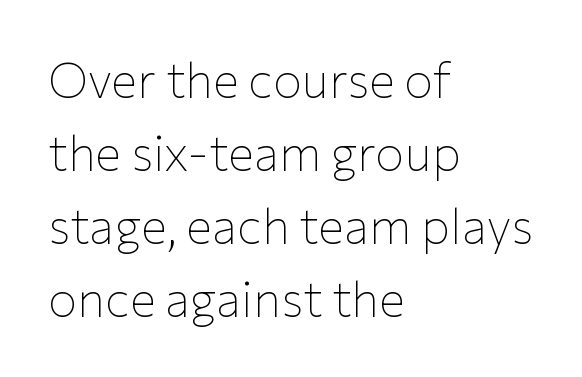
The specimen reads as upright at a glance. Where is the straight margin? On the left. Anything drawn beneath the words? Only blank space. The line texture is even and compact thanks to regular tracking.
